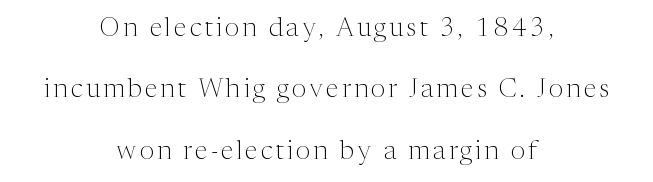
{"italic": "no", "bold": "no", "underline": "no", "align": "center", "line_spacing": "loose", "line_spacing_ratio": 2.36, "glyph_px": 26}
